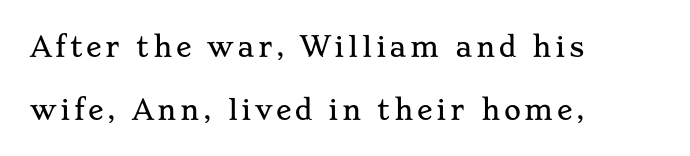
{"italic": "no", "underline": "no", "align": "left", "line_spacing": "loose", "line_spacing_ratio": 2.41, "glyph_px": 26}
